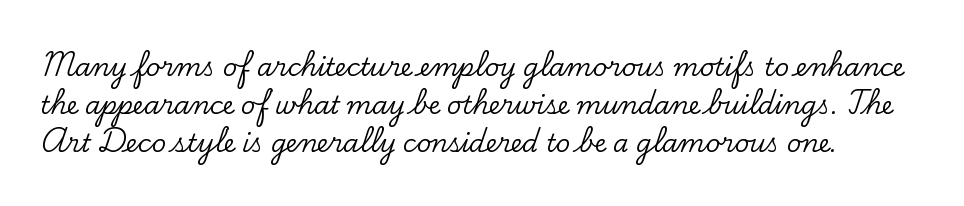
The image shows 25 px text type; set normal line spacing (1.53x), normal letter spacing, not underlined.
